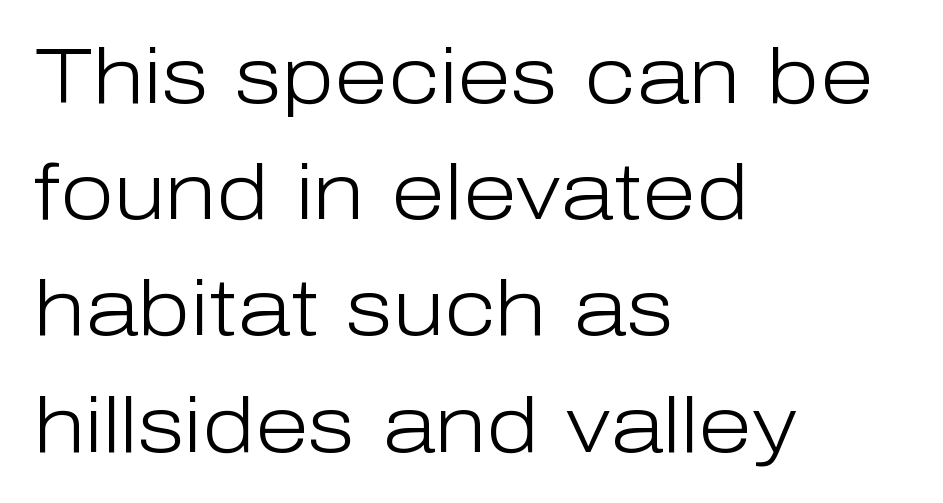
{"serif": "no", "italic": "no", "bold": "no", "weight": "light", "width": "normal", "stroke_contrast": "low", "x_height": "medium", "monospaced": "no", "underline": "no", "align": "left", "line_spacing": "normal", "line_spacing_ratio": 1.49, "letter_spacing": "normal", "letter_spacing_em": 0.0, "glyph_px": 78}
